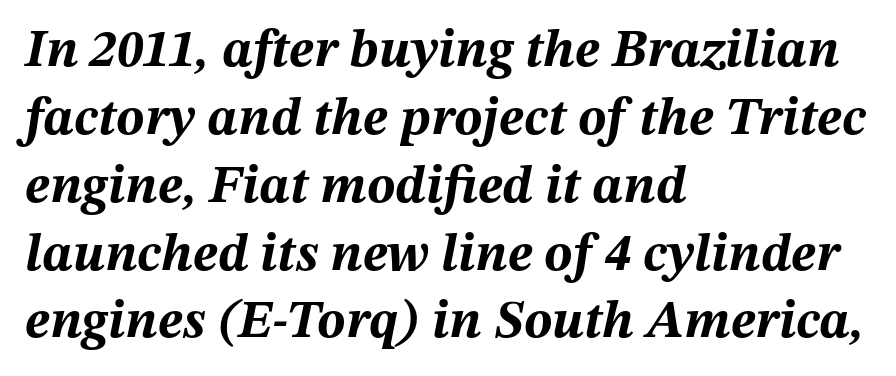
The image shows 53 px bold type, italic (leaning right); set left-aligned, normal line spacing (1.28x), normal letter spacing, not underlined; medium stroke contrast and a medium x-height.
